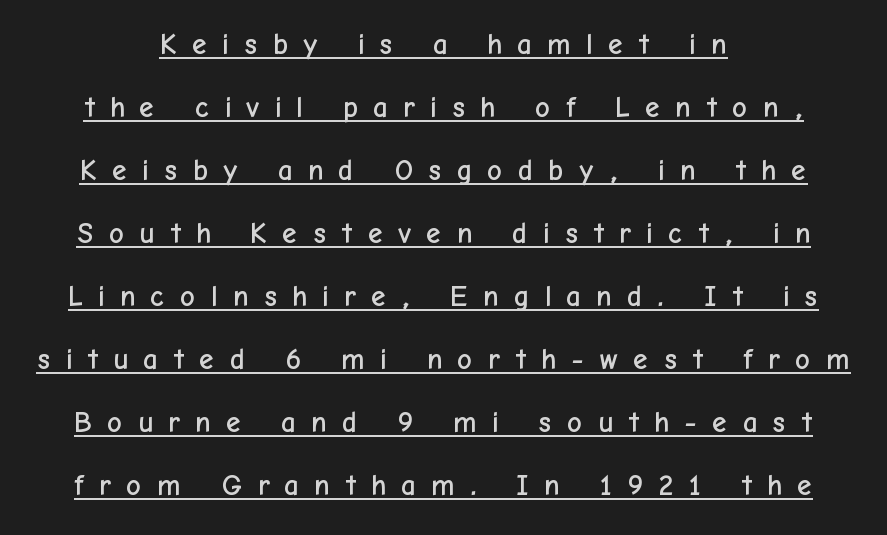
{"serif": "no", "italic": "no", "width": "normal", "stroke_contrast": "low", "x_height": "medium", "monospaced": "no", "underline": "yes", "line_spacing": "loose", "line_spacing_ratio": 2.17, "letter_spacing": "wide", "letter_spacing_em": 0.5, "glyph_px": 29}
